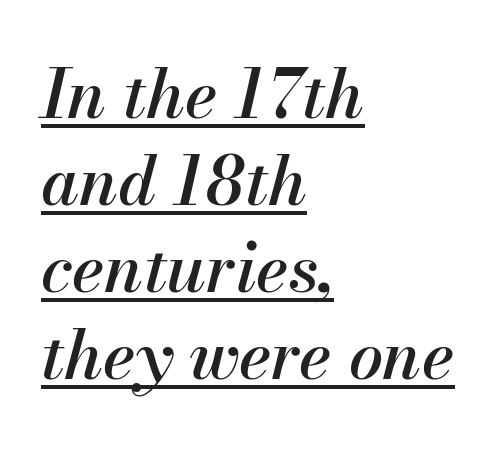
The image shows 68 px text type, italic (leaning right); set left-aligned, normal line spacing (1.28x), normal letter spacing, underlined; medium stroke contrast and a small x-height.
